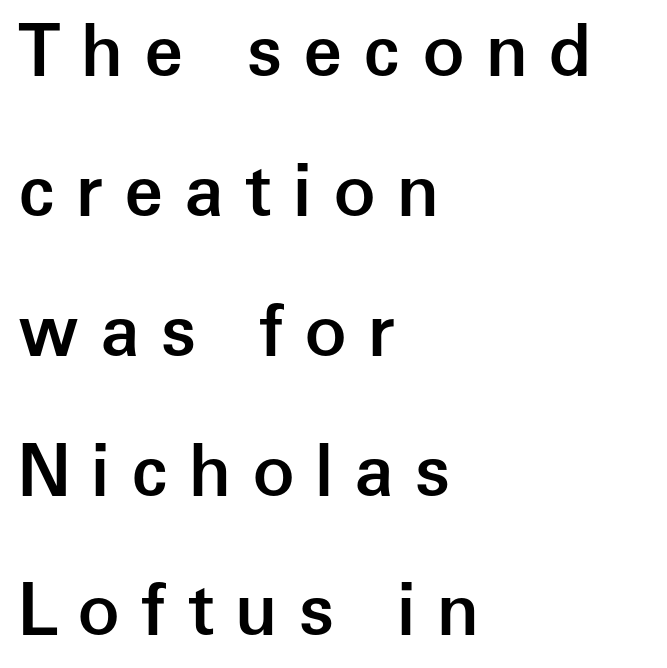
Students, note that the glyphs here are deliberately spaced far apart. This is moderately heavy type, rendered in semibold. Check where the strokes stop: nothing finishes them off — pure sans. Quick note: interline space is abundant. A classic flush-left, rag-right setting is used for this passage. A bare baseline throughout the passage.
